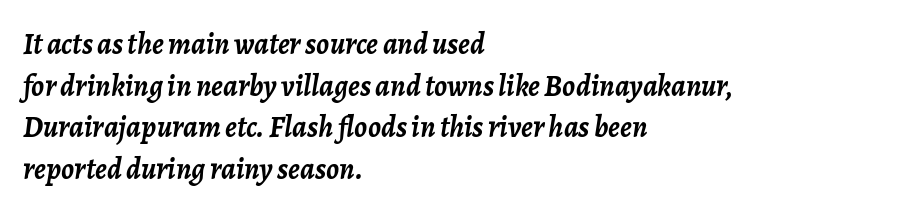
The image shows 30 px semibold type, italic (leaning right); set left-aligned, normal line spacing (1.39x), normal letter spacing, not underlined; low stroke contrast and a medium x-height.
